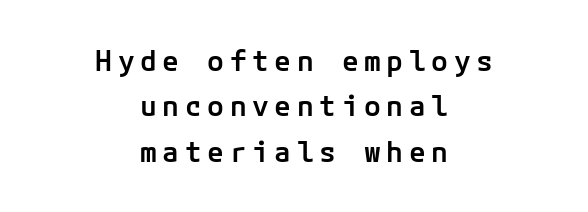
Letters rest on an invisible, unmarked baseline. Each new line begins a customary step beneath the previous one. These lines carry some extra weight — a demibold, not a full bold. There is plenty of visible air inserted between adjacent glyphs.
